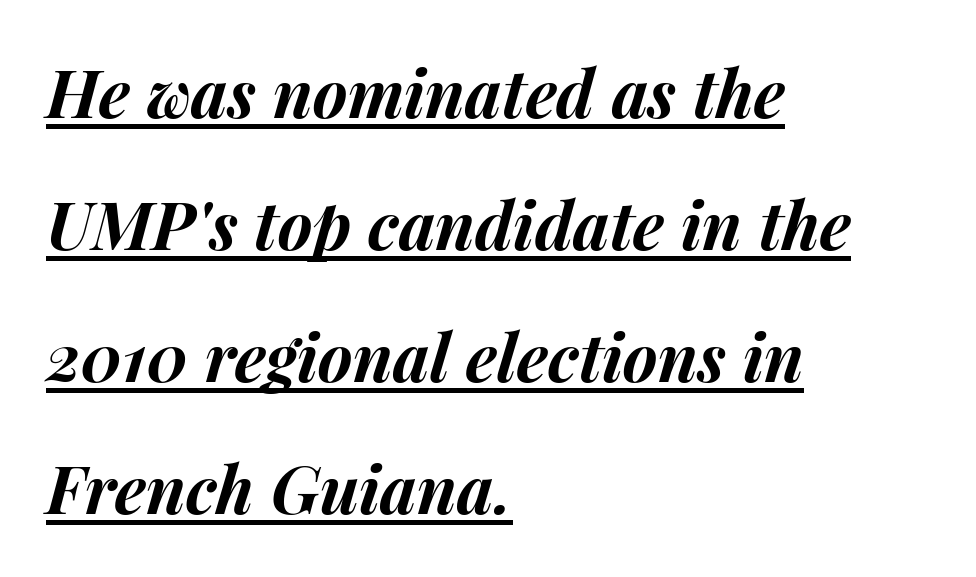
{"italic": "yes", "lean": "right", "slant_degrees": 15, "bold": "yes", "weight": "bold", "width": "normal", "stroke_contrast": "medium", "x_height": "medium", "monospaced": "no", "underline": "yes", "align": "left", "line_spacing": "loose", "line_spacing_ratio": 2.0, "letter_spacing": "normal", "letter_spacing_em": 0.0, "glyph_px": 66}
